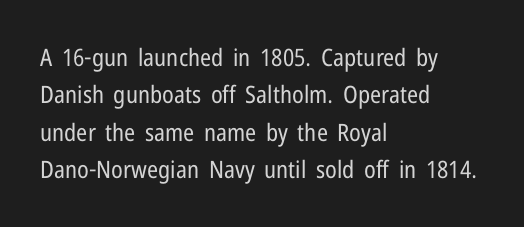
The image shows 24 px text type, upright; set left-aligned, normal line spacing (1.56x), normal letter spacing, not underlined.
